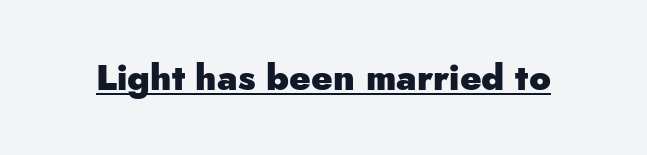
The image shows 36 px heavy sans-serif type, upright; set normal letter spacing, underlined; low stroke contrast and a small x-height.
